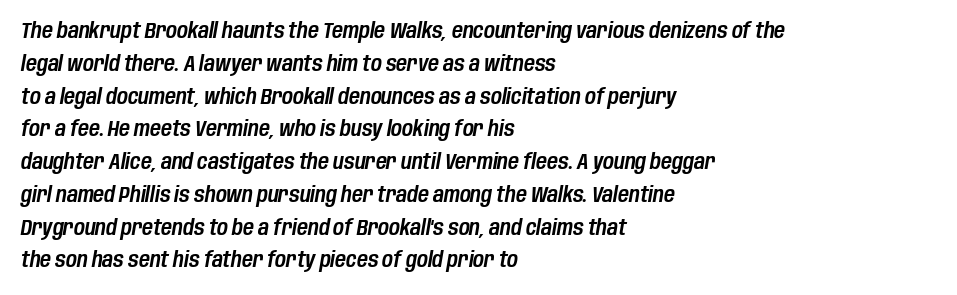
The image shows 21 px text type, italic (leaning right); set left-aligned, normal line spacing (1.56x), normal letter spacing, not underlined.
